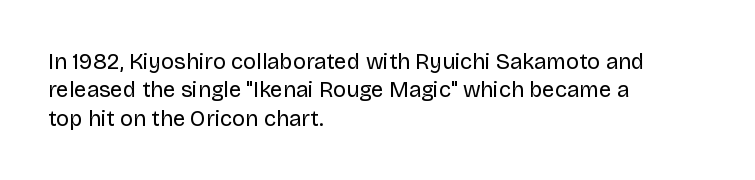
Q: Is the text bold? A: No.
Q: Is the text italic (slanted)? A: No, it is upright.
Q: Is the text underlined? A: No.
Q: How is the paragraph aligned? A: Left-aligned.
Q: Is the spacing between letters normal or unusually wide? A: Normal.
Q: Is the spacing between lines tight, normal or loose? A: Normal.
